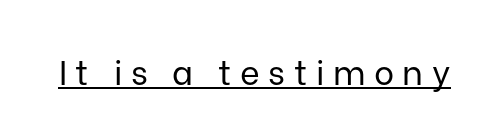
{"serif": "no", "italic": "no", "bold": "no", "weight": "regular", "width": "normal", "stroke_contrast": "low", "x_height": "medium", "monospaced": "no", "underline": "yes", "letter_spacing": "wide", "letter_spacing_em": 0.25, "glyph_px": 34}
